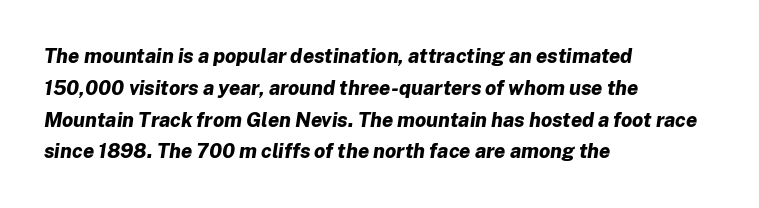
Horizontal alignment here is leftward, the default for most running prose. Characters follow at the spacing the type designer built in. Interline gaps are of average width in this sample. The text carries the slant typical of an italic or oblique font.
